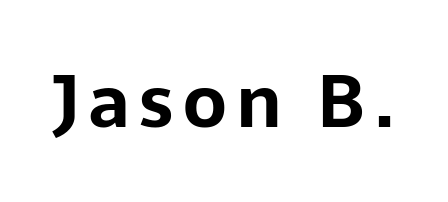
The image shows 73 px bold sans-serif type, upright; set not underlined; low stroke contrast and a medium x-height.
